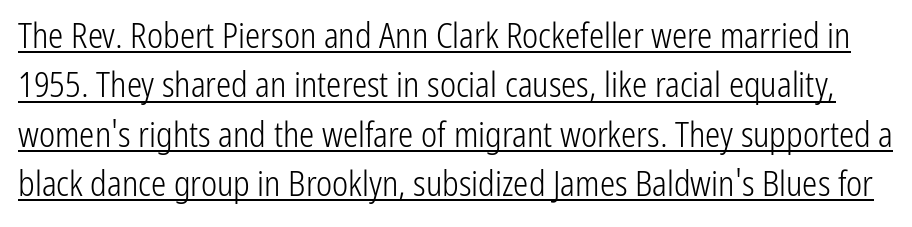
{"serif": "no", "italic": "no", "bold": "no", "weight": "light", "width": "condensed", "stroke_contrast": "low", "x_height": "medium", "monospaced": "no", "underline": "yes", "line_spacing": "normal", "line_spacing_ratio": 1.45, "letter_spacing": "normal", "letter_spacing_em": 0.0, "glyph_px": 34}
